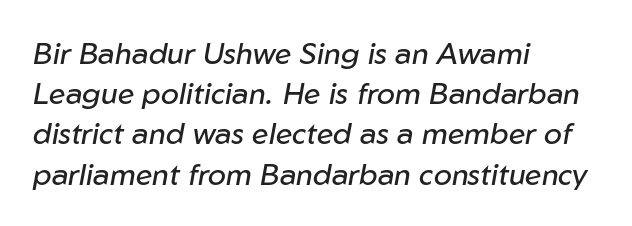
The image shows 30 px regular-weight type, italic (leaning right); set left-aligned, normal line spacing (1.34x), normal letter spacing, not underlined; low stroke contrast and a medium x-height.
